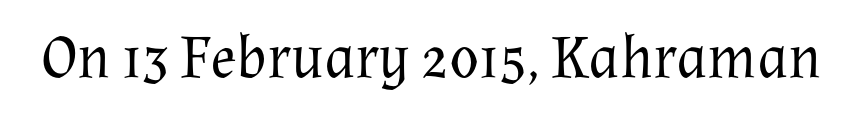
{"serif": "yes", "italic": "no", "bold": "no", "weight": "regular", "width": "normal", "stroke_contrast": "medium", "x_height": "medium", "monospaced": "no", "underline": "no", "letter_spacing": "normal", "letter_spacing_em": 0.0, "glyph_px": 61}
